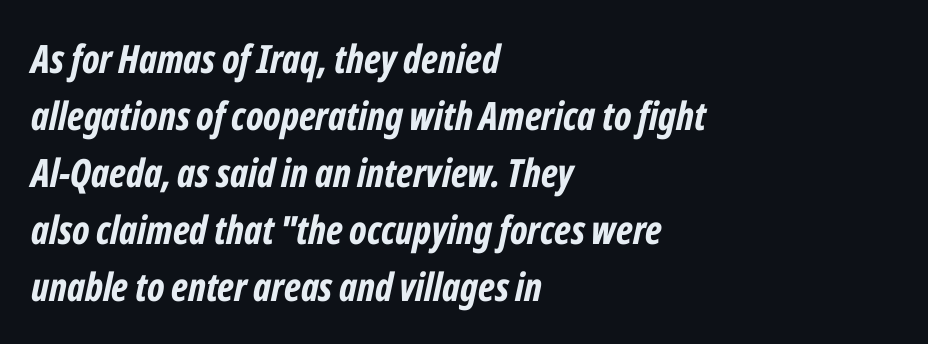
{"italic": "yes", "lean": "right", "slant_degrees": 12, "bold": "yes", "weight": "bold", "width": "condensed", "stroke_contrast": "low", "x_height": "medium", "monospaced": "no", "underline": "no", "align": "left", "line_spacing": "normal", "line_spacing_ratio": 1.46, "letter_spacing": "normal", "letter_spacing_em": 0.0, "glyph_px": 39}
